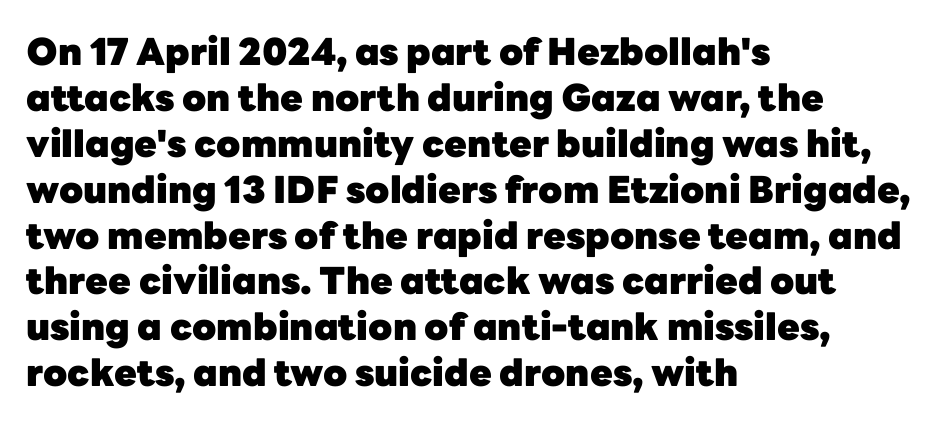
The image shows 37 px heavy sans-serif type, upright; set left-aligned, line spacing 1.24x, normal letter spacing, not underlined; low stroke contrast and a medium x-height.
